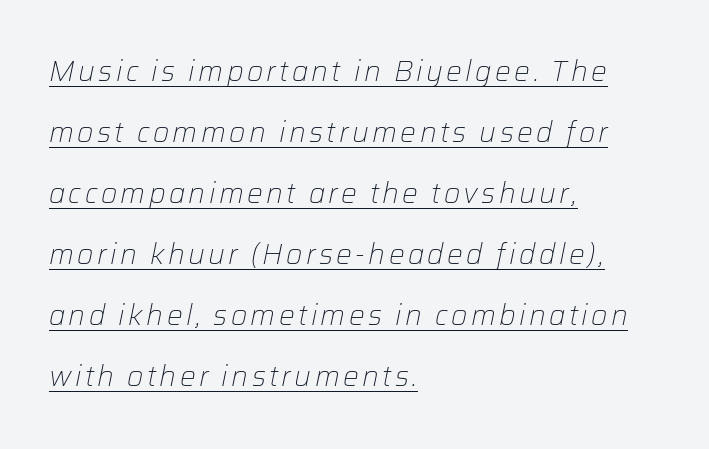
The image shows 28 px light type, italic (leaning right); set left-aligned, loose line spacing (2.18x), underlined; low stroke contrast and a medium x-height.
